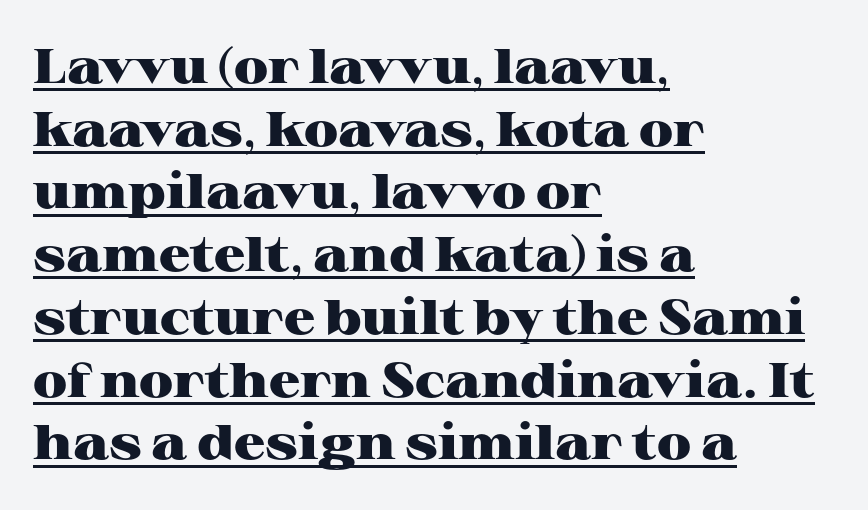
Stroke thickness is high; the sample reads as a true bold. Has an underline been added? It has. You can tell it's not italic because the verticals are truly vertical. Looks like regular typesetting: each glyph gets only the width it needs.
